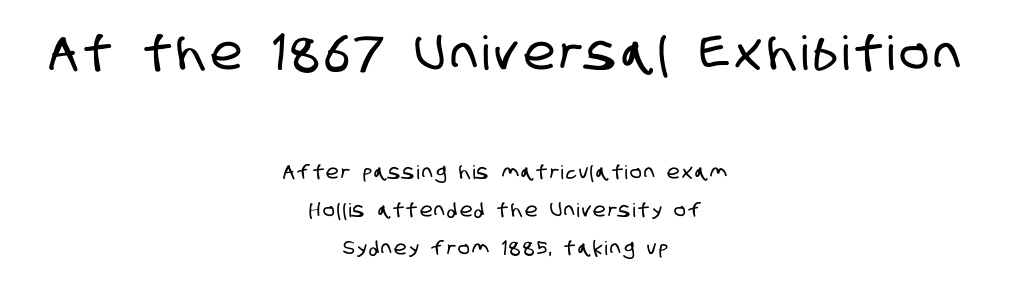
Q: Is the typeface a serif or a sans-serif typeface? A: Sans-serif.
Q: Is the text underlined? A: No.
Q: How is the paragraph aligned? A: Centered.
Q: Is the spacing between lines tight, normal or loose? A: Loose.
Q: Which block of text is set in a larger size, the first (top) or the second (bottom)? A: The first (top) one.
Q: Width (condensed, normal, or wide)? A: Condensed.
Q: Stroke contrast? A: Low.
Q: x-height? A: Large.
Q: Monospaced? A: No.
